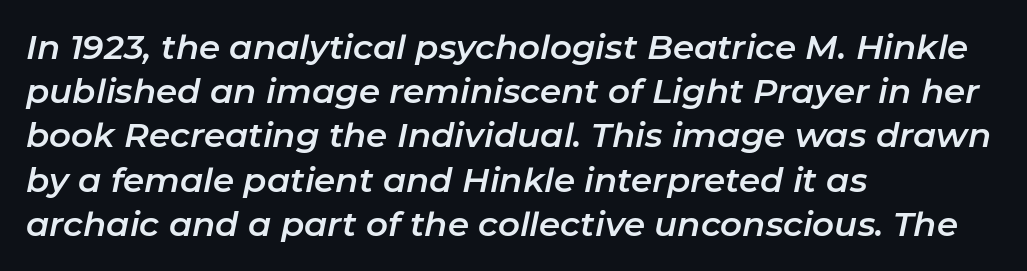
Q: Is the text italic (slanted)? A: Yes, it leans right by about 11 degrees.
Q: Is the text underlined? A: No.
Q: How is the paragraph aligned? A: Left-aligned.
Q: Is the spacing between letters normal or unusually wide? A: Normal.
Q: Is the spacing between lines tight, normal or loose? A: Normal.
Q: Width (condensed, normal, or wide)? A: Normal.
Q: Stroke contrast? A: Low.
Q: x-height? A: Medium.
Q: Monospaced? A: No.
